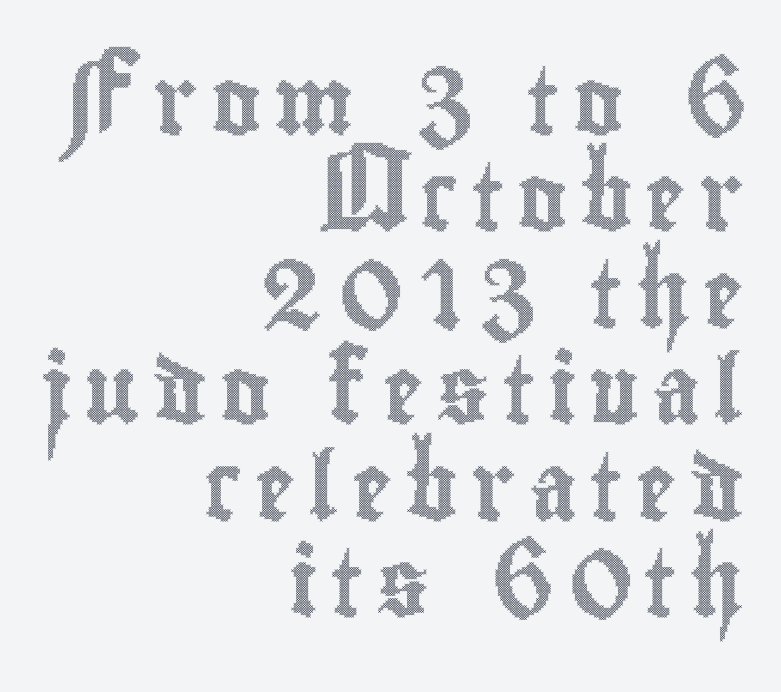
Q: Is the text italic (slanted)? A: No, it is upright.
Q: Is the text underlined? A: No.
Q: How is the paragraph aligned? A: Right-aligned.
Q: Is the spacing between lines tight, normal or loose? A: Normal.
Q: Width (condensed, normal, or wide)? A: Condensed.
Q: x-height? A: Small.
Q: Monospaced? A: No.
